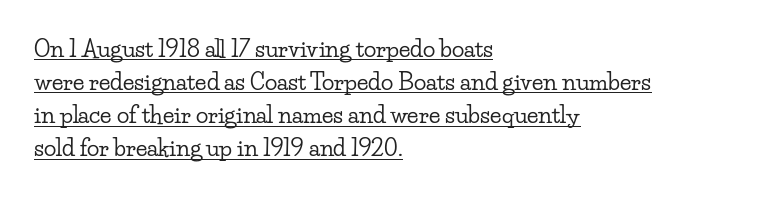
The image shows 23 px text type, upright; set left-aligned, normal line spacing (1.44x), normal letter spacing, underlined.
